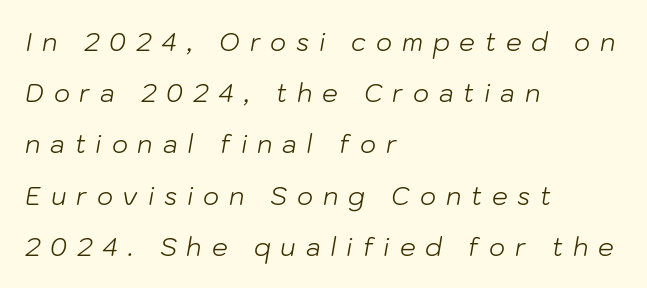
Q: Is the text bold? A: No.
Q: Is the text italic (slanted)? A: Yes, it leans right by about 10 degrees.
Q: Is the text underlined? A: No.
Q: How is the paragraph aligned? A: Left-aligned.
Q: Is the spacing between letters normal or unusually wide? A: Unusually wide.
Q: Is the spacing between lines tight, normal or loose? A: Loose.
